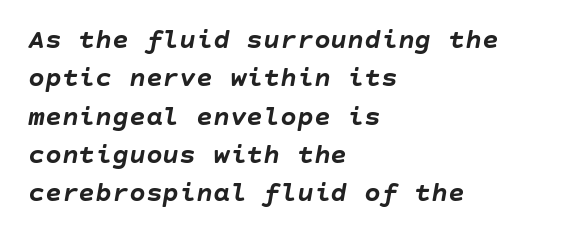
{"italic": "yes", "lean": "right", "slant_degrees": 10, "bold": "yes", "weight": "semibold", "width": "normal", "stroke_contrast": "low", "x_height": "large", "underline": "no", "align": "left", "line_spacing": "normal", "line_spacing_ratio": 1.37, "letter_spacing": "normal", "letter_spacing_em": 0.0, "glyph_px": 28}
